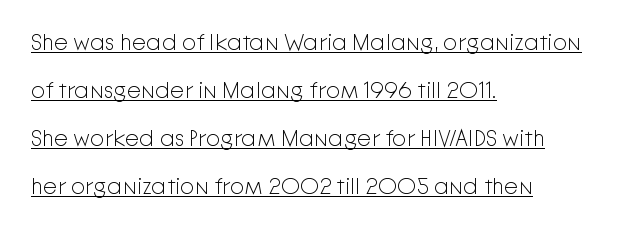
{"italic": "no", "bold": "no", "underline": "yes", "align": "left", "line_spacing": "loose", "line_spacing_ratio": 2.09, "letter_spacing": "normal", "letter_spacing_em": 0.0, "glyph_px": 23}
